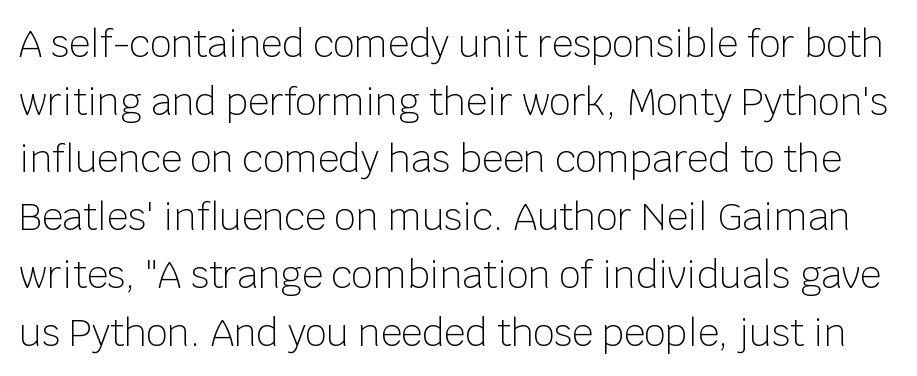
Q: Is the text bold? A: No.
Q: Is the text italic (slanted)? A: No, it is upright.
Q: Is the typeface a serif or a sans-serif typeface? A: Sans-serif.
Q: Is the text underlined? A: No.
Q: Is the spacing between letters normal or unusually wide? A: Normal.
Q: Is the spacing between lines tight, normal or loose? A: Normal.
Q: Width (condensed, normal, or wide)? A: Normal.
Q: Stroke contrast? A: Low.
Q: x-height? A: Large.
Q: Monospaced? A: No.
